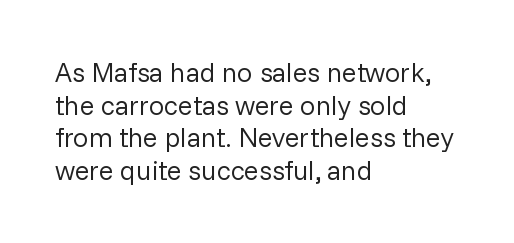
{"italic": "no", "bold": "no", "underline": "no", "align": "left", "line_spacing_ratio": 1.21, "letter_spacing": "normal", "letter_spacing_em": 0.0, "glyph_px": 27}
